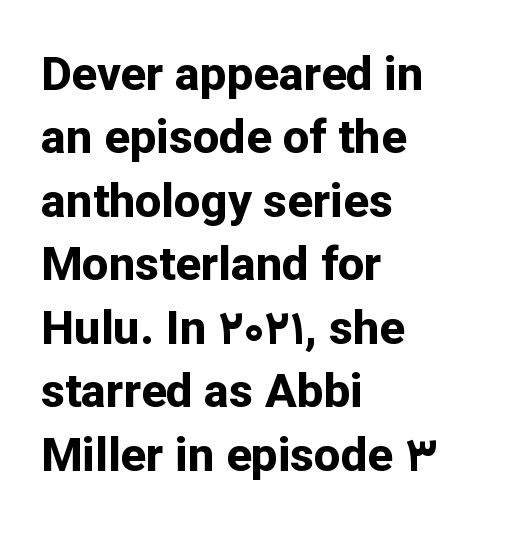
The image shows 47 px bold sans-serif type, upright; set left-aligned, normal line spacing (1.35x), normal letter spacing, not underlined; low stroke contrast and a medium x-height.
